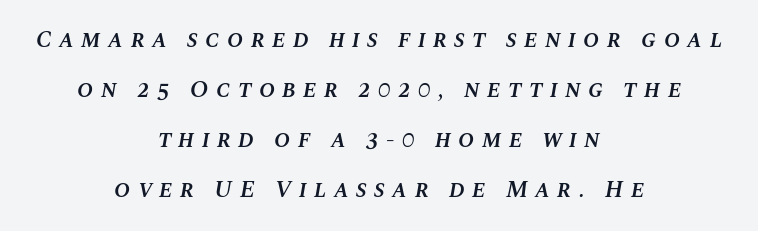
Q: Is the text bold? A: Semi-bold.
Q: Is the text italic (slanted)? A: Yes, it leans right by about 10 degrees.
Q: Is the text underlined? A: No.
Q: How is the paragraph aligned? A: Centered.
Q: Is the spacing between letters normal or unusually wide? A: Unusually wide.
Q: Is the spacing between lines tight, normal or loose? A: Loose.
